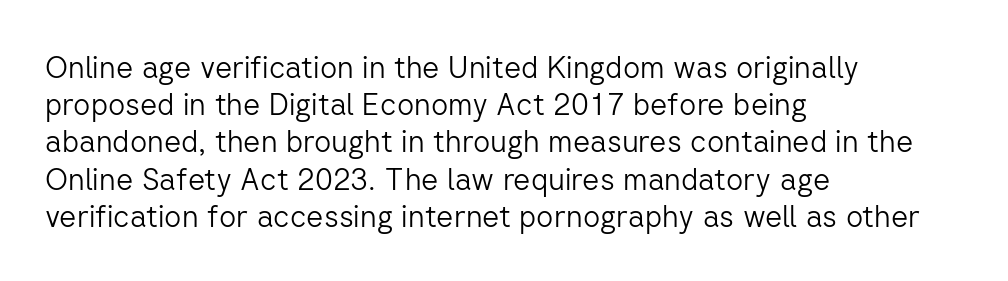
{"serif": "no", "italic": "no", "bold": "no", "weight": "light", "width": "normal", "stroke_contrast": "low", "x_height": "medium", "monospaced": "no", "underline": "no", "align": "left", "line_spacing_ratio": 1.24, "letter_spacing": "normal", "letter_spacing_em": 0.0, "glyph_px": 30}
